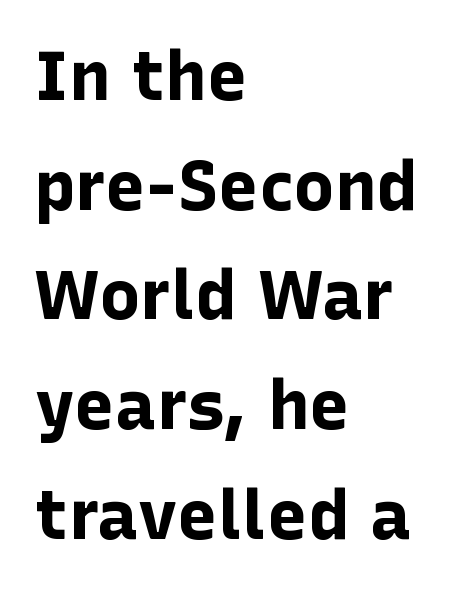
The image shows 69 px bold sans-serif type, upright; set left-aligned, normal line spacing (1.59x), normal letter spacing, not underlined; low stroke contrast and a medium x-height.
